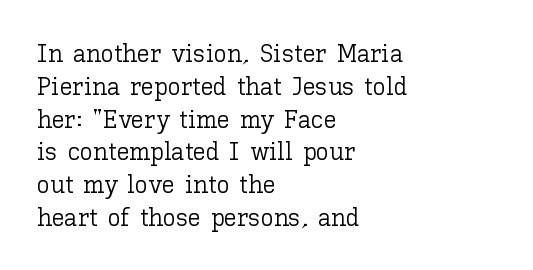
Q: Is the text bold? A: No.
Q: Is the text italic (slanted)? A: No, it is upright.
Q: Is the text underlined? A: No.
Q: How is the paragraph aligned? A: Left-aligned.
Q: Is the spacing between letters normal or unusually wide? A: Normal.
Q: Is the spacing between lines tight, normal or loose? A: Normal.
